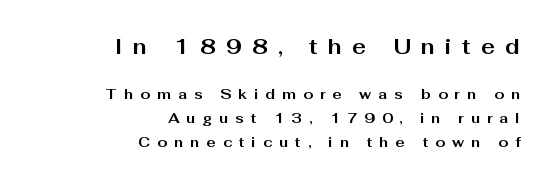
Q: Is the text bold? A: Yes.
Q: Is the text italic (slanted)? A: No, it is upright.
Q: Is the text underlined? A: No.
Q: How is the paragraph aligned? A: Right-aligned.
Q: Is the spacing between letters normal or unusually wide? A: Unusually wide.
Q: Is the spacing between lines tight, normal or loose? A: Normal.
Q: Which block of text is set in a larger size, the first (top) or the second (bottom)? A: The first (top) one.
